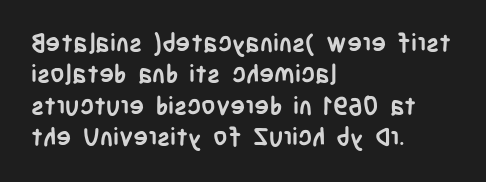
Horizontal alignment here is leftward, the default for most running prose. These lines were composed using upright roman letters. Quick note: underline off. Words appear dense and cohesive because spacing is normal. Honestly, the row spacing looks completely unremarkable. Heft: maximum for text — a bold.
